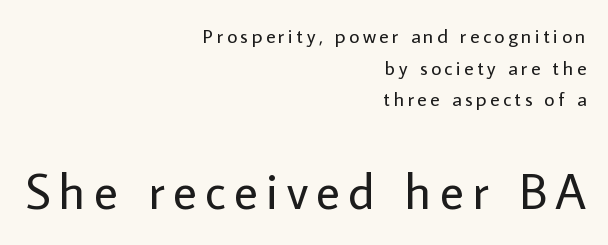
The letters stand straight up with perfectly vertical stems. Every row of glyphs terminates at an identical x-position on the right. Type style note: lacks serifs. Is this a fixed-width face? No — the glyphs have proportional, varying widths. Letters have the restrained weight of plain body copy at most.
